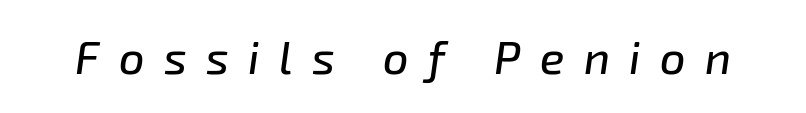
The image shows 45 px text type, italic (leaning right); set unusually wide letter spacing (+0.43 em), not underlined; low stroke contrast and a medium x-height.
